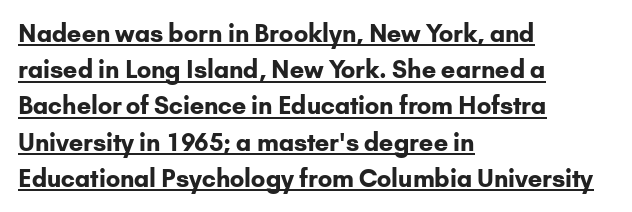
{"italic": "no", "bold": "yes", "underline": "yes", "align": "left", "line_spacing": "normal", "line_spacing_ratio": 1.51, "letter_spacing": "normal", "letter_spacing_em": 0.0, "glyph_px": 24}
